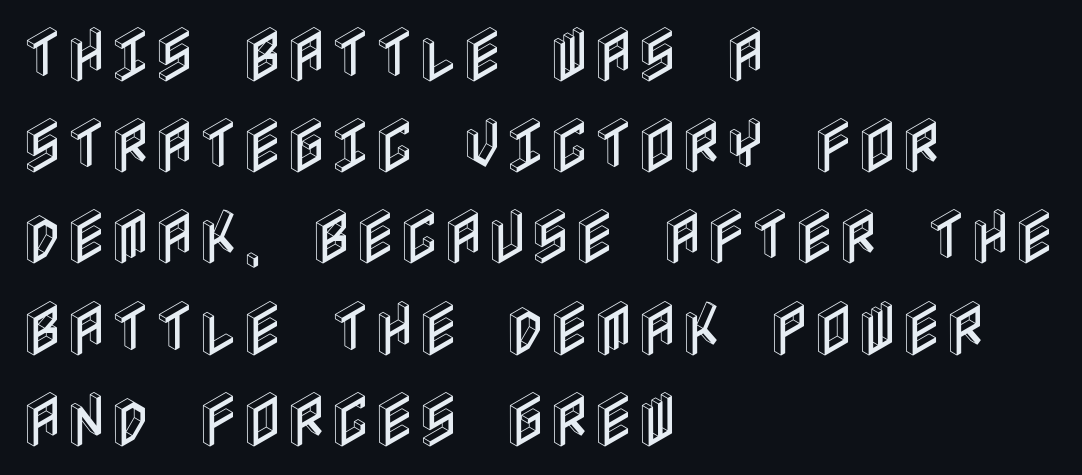
The image shows 60 px condensed type, upright; set left-aligned, normal line spacing (1.52x), normal letter spacing, not underlined; a large x-height.
